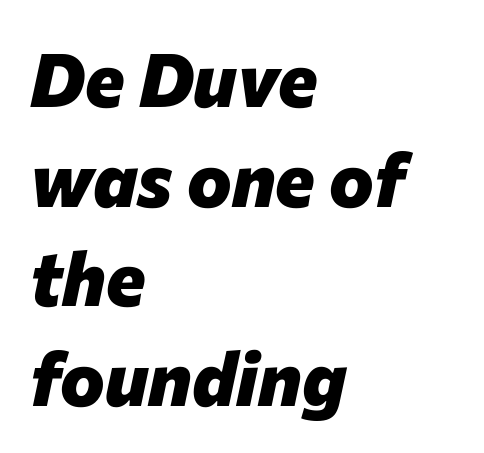
Q: Is the text bold? A: Yes.
Q: Is the text italic (slanted)? A: Yes, it leans right by about 12 degrees.
Q: Is the text underlined? A: No.
Q: How is the paragraph aligned? A: Left-aligned.
Q: Is the spacing between letters normal or unusually wide? A: Normal.
Q: Is the spacing between lines tight, normal or loose? A: Normal.
Q: Width (condensed, normal, or wide)? A: Normal.
Q: Stroke contrast? A: Low.
Q: x-height? A: Medium.
Q: Monospaced? A: No.
